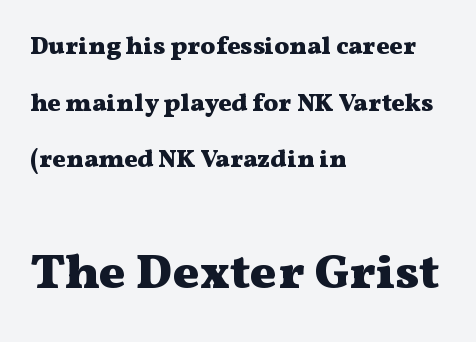
Q: Is the text bold? A: Yes.
Q: Is the text italic (slanted)? A: No, it is upright.
Q: Is the typeface a serif or a sans-serif typeface? A: Serif.
Q: Is the text underlined? A: No.
Q: How is the paragraph aligned? A: Left-aligned.
Q: Is the spacing between letters normal or unusually wide? A: Normal.
Q: Is the spacing between lines tight, normal or loose? A: Loose.
Q: Which block of text is set in a larger size, the first (top) or the second (bottom)? A: The second (bottom) one.
Q: Width (condensed, normal, or wide)? A: Wide.
Q: Stroke contrast? A: Medium.
Q: x-height? A: Medium.
Q: Monospaced? A: No.
